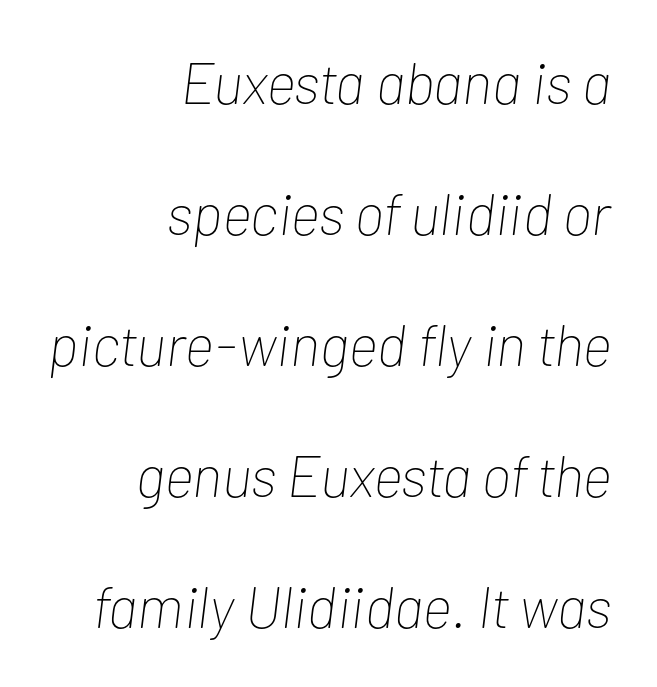
Q: Is the text bold? A: No.
Q: Is the text italic (slanted)? A: Yes, it leans right by about 7 degrees.
Q: Is the text underlined? A: No.
Q: How is the paragraph aligned? A: Right-aligned.
Q: Is the spacing between letters normal or unusually wide? A: Normal.
Q: Is the spacing between lines tight, normal or loose? A: Loose.
Q: Width (condensed, normal, or wide)? A: Condensed.
Q: Stroke contrast? A: Low.
Q: x-height? A: Medium.
Q: Monospaced? A: No.
